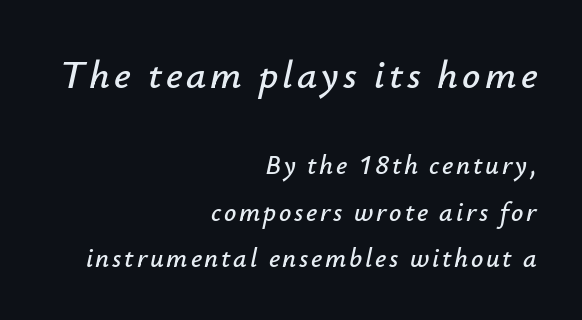
Q: Is the text italic (slanted)? A: Yes, it leans right by about 12 degrees.
Q: Is the text underlined? A: No.
Q: How is the paragraph aligned? A: Right-aligned.
Q: Which block of text is set in a larger size, the first (top) or the second (bottom)? A: The first (top) one.
Q: Width (condensed, normal, or wide)? A: Normal.
Q: Stroke contrast? A: Low.
Q: x-height? A: Small.
Q: Monospaced? A: No.
